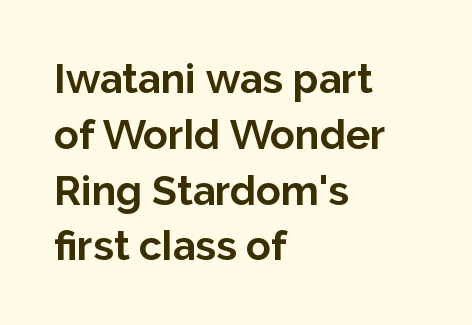
The strip under each line holds only bare page. When letters stand straight like this, we call the style roman or upright. Line beginnings align vertically; line endings do not. These lines sit exactly where default settings would place them. Short note: letters normally spaced.
